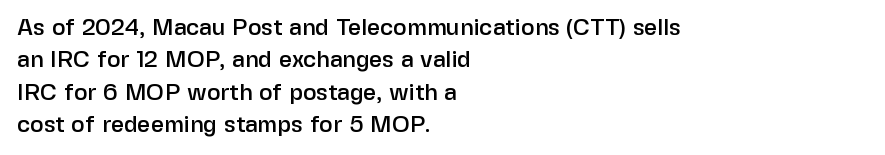
{"italic": "no", "underline": "no", "align": "left", "line_spacing": "normal", "line_spacing_ratio": 1.41, "letter_spacing": "normal", "letter_spacing_em": 0.0, "glyph_px": 23}
